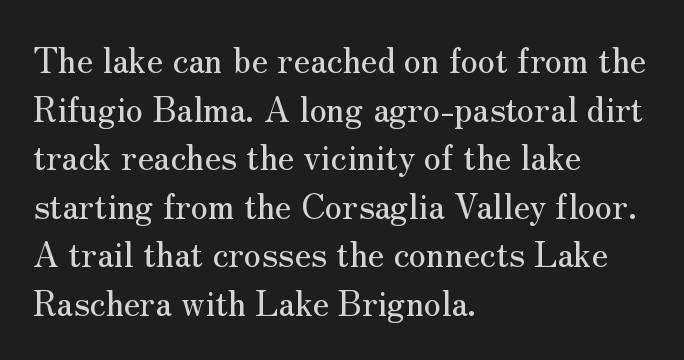
{"serif": "yes", "italic": "no", "width": "normal", "stroke_contrast": "medium", "x_height": "small", "monospaced": "no", "underline": "no", "align": "left", "line_spacing": "normal", "line_spacing_ratio": 1.43, "letter_spacing": "normal", "letter_spacing_em": 0.0, "glyph_px": 34}
